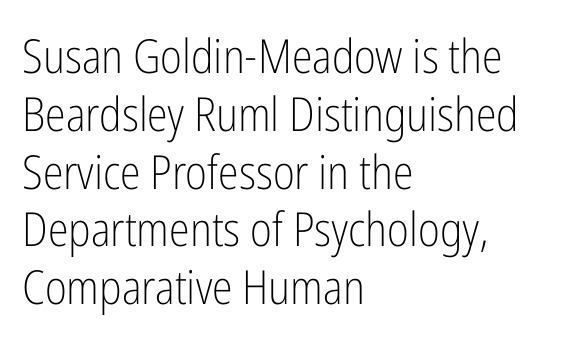
The image shows 47 px light, condensed sans-serif type, upright; set left-aligned, line spacing 1.23x, normal letter spacing, not underlined; low stroke contrast and a medium x-height.
